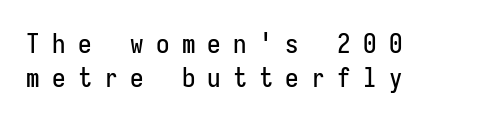
Leading: standard. Teacher's note: observe the even left margin — that is flush-left alignment. Letter spacing: wide. Underlining? Definitely not there. Do the letters lean? They stand straight.
